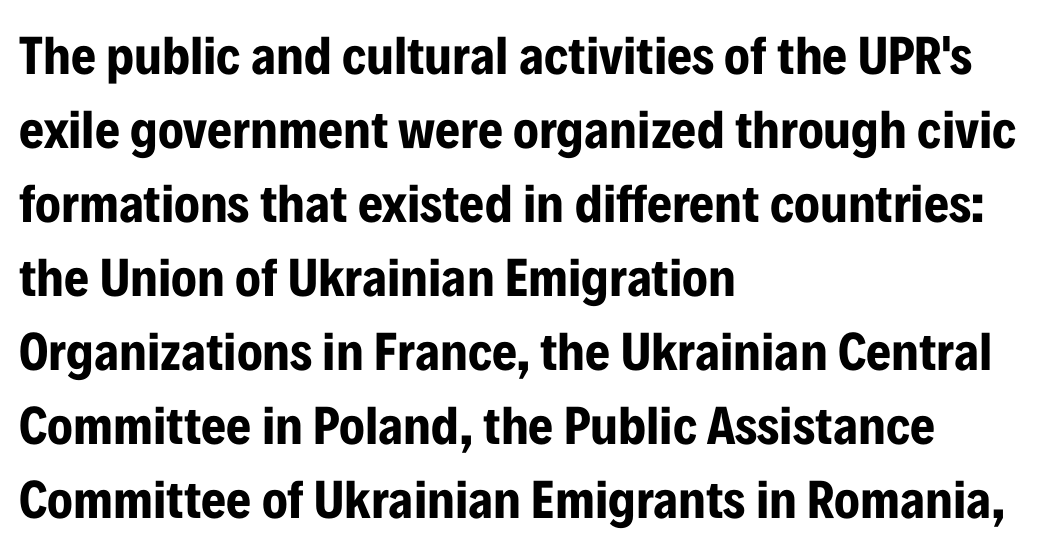
The image shows 54 px bold, condensed sans-serif type, upright; set left-aligned, normal line spacing (1.37x), normal letter spacing, not underlined; low stroke contrast and a medium x-height.
